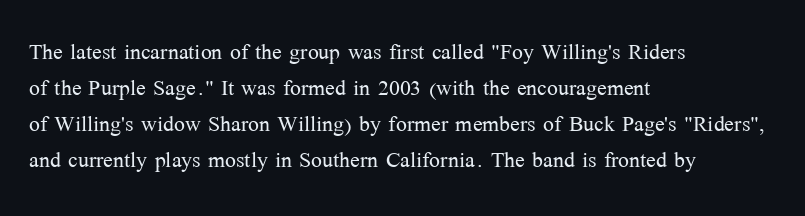
Q: Is the text bold? A: No.
Q: Is the text italic (slanted)? A: No, it is upright.
Q: Is the typeface a serif or a sans-serif typeface? A: Serif.
Q: Is the text underlined? A: No.
Q: How is the paragraph aligned? A: Left-aligned.
Q: Is the spacing between letters normal or unusually wide? A: Normal.
Q: Width (condensed, normal, or wide)? A: Normal.
Q: Stroke contrast? A: Medium.
Q: x-height? A: Medium.
Q: Monospaced? A: No.
